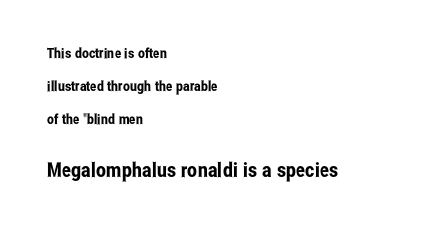
{"italic": "no", "underline": "no", "align": "left", "line_spacing": "loose", "line_spacing_ratio": 2.35, "letter_spacing": "normal", "letter_spacing_em": 0.0, "larger_block": "second", "size_ratio": 1.43, "glyph_px": 20}
